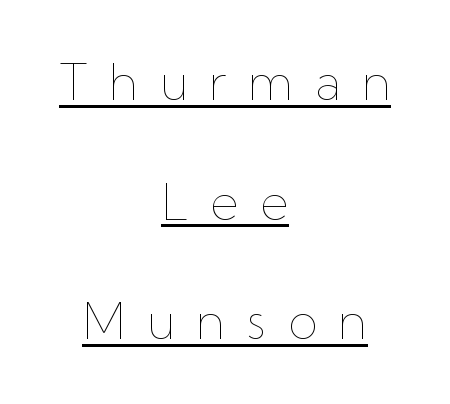
{"italic": "no", "bold": "no", "weight": "thin", "width": "normal", "stroke_contrast": "low", "x_height": "medium", "monospaced": "no", "underline": "yes", "align": "center", "line_spacing": "loose", "line_spacing_ratio": 2.44, "letter_spacing": "wide", "letter_spacing_em": 0.43, "glyph_px": 49}
